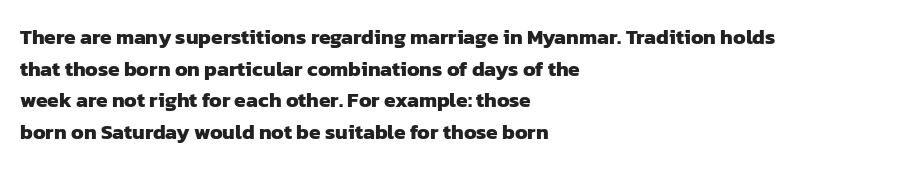
Check the space under the baseline: it is left empty. Typeset ragged right — the left edge is the straight one. Typographic density is high because the face is bold. The rendering keeps characters at their native spacing.
